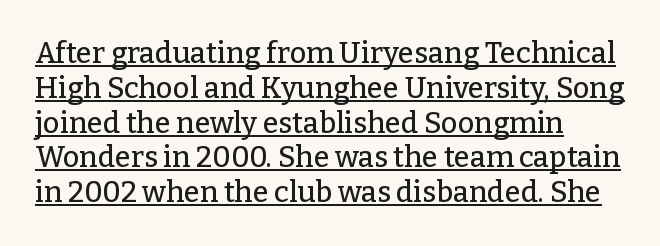
{"serif": "yes", "italic": "no", "width": "normal", "stroke_contrast": "low", "x_height": "medium", "monospaced": "no", "underline": "yes", "align": "left", "line_spacing_ratio": 1.2, "letter_spacing": "normal", "letter_spacing_em": 0.0, "glyph_px": 29}
